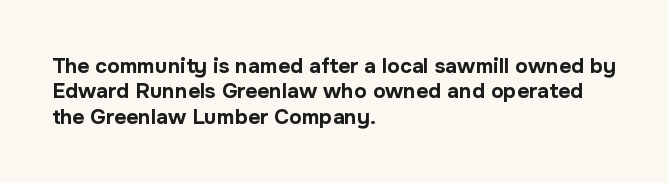
Q: Is the text bold? A: Yes.
Q: Is the text italic (slanted)? A: No, it is upright.
Q: Is the text underlined? A: No.
Q: How is the paragraph aligned? A: Left-aligned.
Q: Is the spacing between letters normal or unusually wide? A: Normal.
